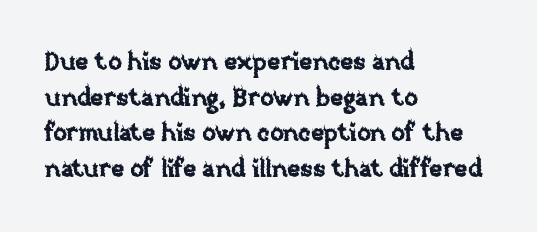
The image shows 25 px text type, upright; set left-aligned, normal line spacing (1.43x), normal letter spacing, not underlined.
